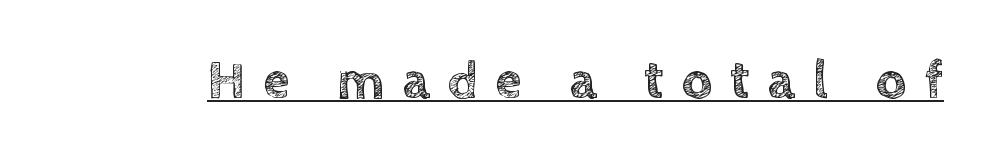
The image shows 53 px text type, upright; set unusually wide letter spacing (+0.34 em), underlined; a large x-height.
